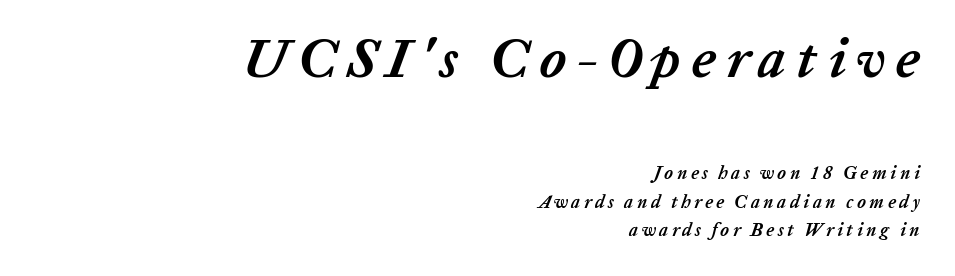
Q: Is the text bold? A: Yes.
Q: Is the text italic (slanted)? A: Yes, it leans right by about 20 degrees.
Q: Is the text underlined? A: No.
Q: How is the paragraph aligned? A: Right-aligned.
Q: Is the spacing between lines tight, normal or loose? A: Normal.
Q: Which block of text is set in a larger size, the first (top) or the second (bottom)? A: The first (top) one.
Q: Width (condensed, normal, or wide)? A: Normal.
Q: Stroke contrast? A: Low.
Q: x-height? A: Medium.
Q: Monospaced? A: No.
